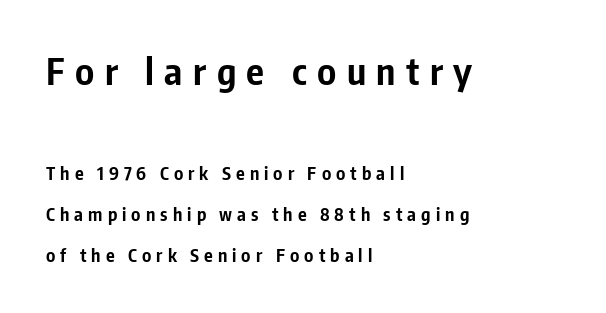
{"serif": "no", "italic": "no", "bold": "yes", "weight": "bold", "width": "condensed", "stroke_contrast": "low", "x_height": "medium", "monospaced": "no", "underline": "no", "align": "left", "line_spacing": "loose", "line_spacing_ratio": 2.3, "letter_spacing": "wide", "letter_spacing_em": 0.28, "larger_block": "first", "size_ratio": 2.06, "glyph_px": 37}
